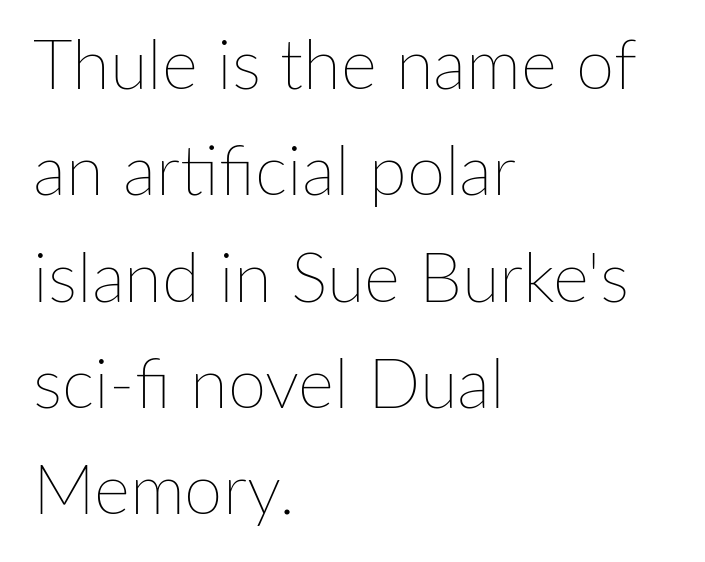
The image shows 69 px thin type, upright; set left-aligned, normal line spacing (1.54x), normal letter spacing, not underlined; low stroke contrast and a medium x-height.
